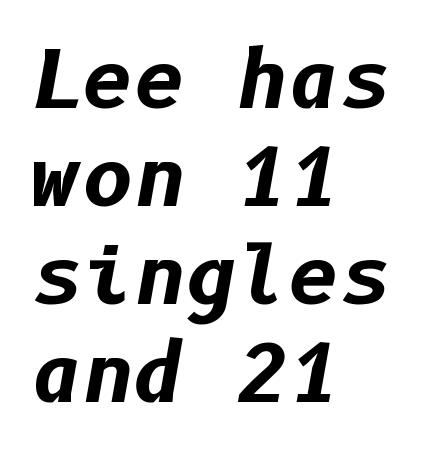
The compositor pushed each line to the left boundary. The passage shown is emphatically bold. Spacing between characters is what you'd get straight out of the box. Glance below the letters and you will spot only blank space. This is oblique type, the kind used for emphasis or titles.
